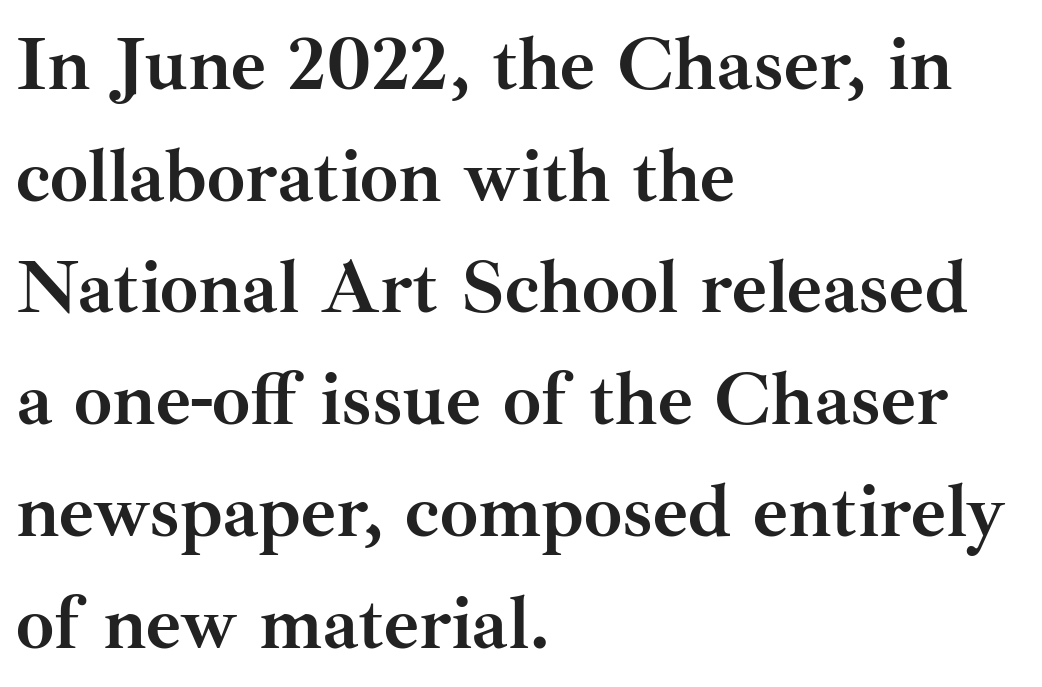
{"serif": "yes", "italic": "no", "bold": "yes", "weight": "semibold", "width": "normal", "stroke_contrast": "medium", "x_height": "small", "monospaced": "no", "underline": "no", "align": "left", "line_spacing": "normal", "line_spacing_ratio": 1.47, "letter_spacing": "normal", "letter_spacing_em": 0.0, "glyph_px": 76}
